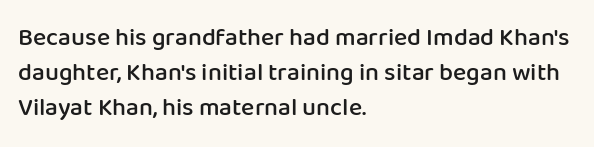
{"italic": "no", "bold": "semi", "underline": "no", "align": "left", "line_spacing": "normal", "line_spacing_ratio": 1.4, "letter_spacing": "normal", "letter_spacing_em": 0.0, "glyph_px": 25}
